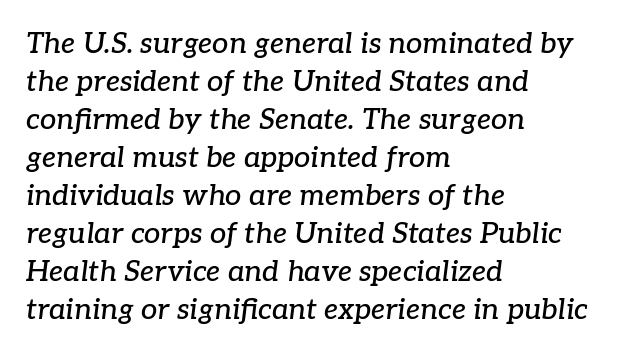
{"serif": "yes", "italic": "yes", "lean": "right", "slant_degrees": 7, "width": "normal", "stroke_contrast": "low", "x_height": "medium", "monospaced": "no", "underline": "no", "align": "left", "line_spacing": "normal", "line_spacing_ratio": 1.31, "letter_spacing": "normal", "letter_spacing_em": 0.0, "glyph_px": 29}
